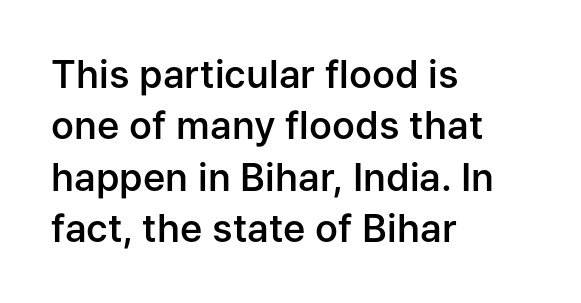
{"serif": "no", "italic": "no", "bold": "semi", "weight": "semibold", "width": "normal", "stroke_contrast": "low", "x_height": "medium", "monospaced": "no", "underline": "no", "align": "left", "line_spacing": "normal", "line_spacing_ratio": 1.35, "letter_spacing": "normal", "letter_spacing_em": 0.0, "glyph_px": 38}
